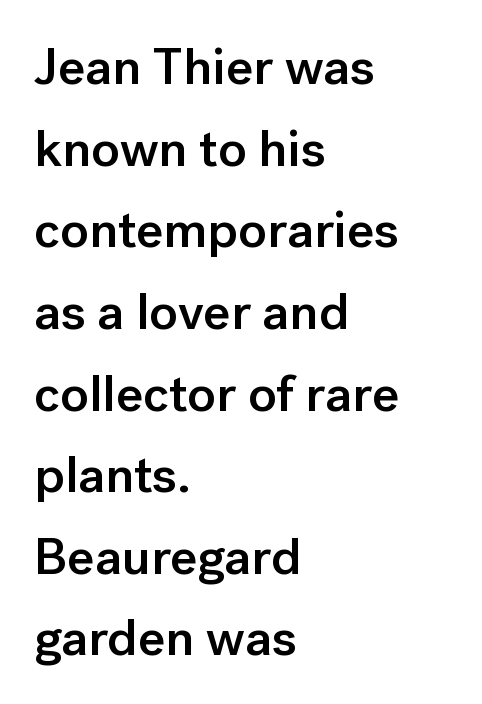
{"serif": "no", "italic": "no", "bold": "semi", "weight": "semibold", "width": "normal", "stroke_contrast": "low", "x_height": "medium", "monospaced": "no", "underline": "no", "align": "left", "line_spacing": "normal", "line_spacing_ratio": 1.57, "letter_spacing": "normal", "letter_spacing_em": 0.0, "glyph_px": 52}
